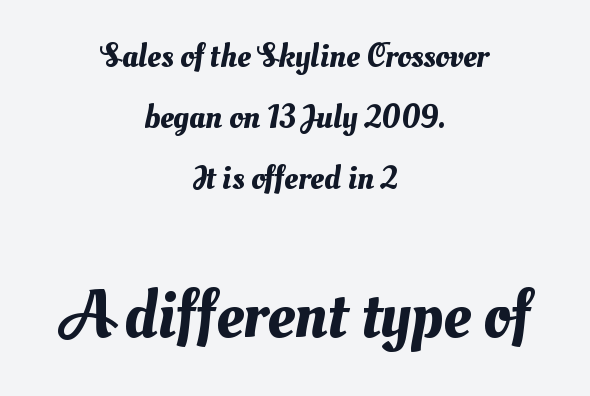
The image shows 67 px text type; set centered, line spacing 1.8x, normal letter spacing, not underlined; the second (bottom) block is 1.97x larger; medium stroke contrast and a small x-height.
